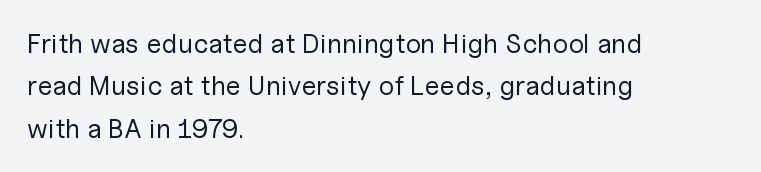
{"italic": "no", "bold": "no", "underline": "no", "align": "left", "line_spacing": "normal", "line_spacing_ratio": 1.57, "letter_spacing": "normal", "letter_spacing_em": 0.0, "glyph_px": 27}
